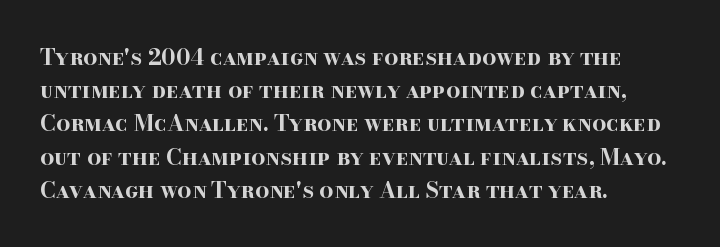
The image shows 22 px bold type, upright; set left-aligned, normal line spacing (1.51x), normal letter spacing, not underlined.
